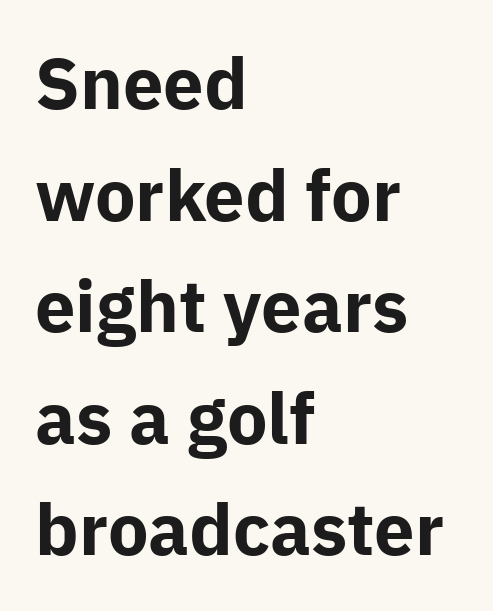
{"serif": "no", "italic": "no", "bold": "yes", "weight": "bold", "width": "normal", "stroke_contrast": "low", "x_height": "medium", "monospaced": "no", "underline": "no", "align": "left", "line_spacing": "normal", "line_spacing_ratio": 1.55, "letter_spacing": "normal", "letter_spacing_em": 0.0, "glyph_px": 72}
